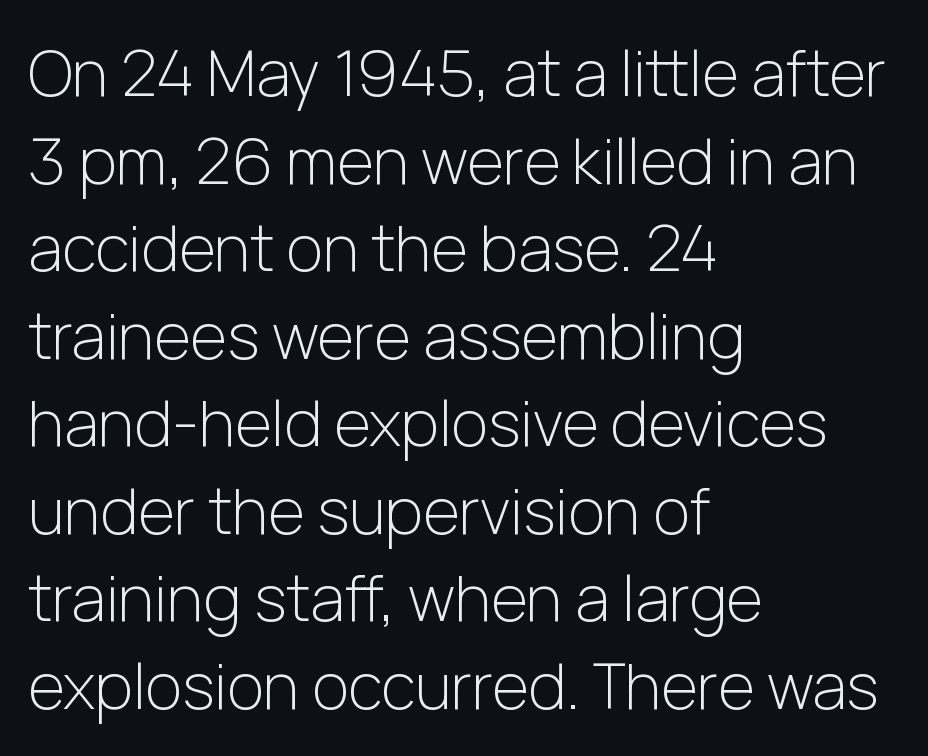
The image shows 63 px light sans-serif type, upright; set left-aligned, normal line spacing (1.39x), normal letter spacing, not underlined; low stroke contrast and a medium x-height.
